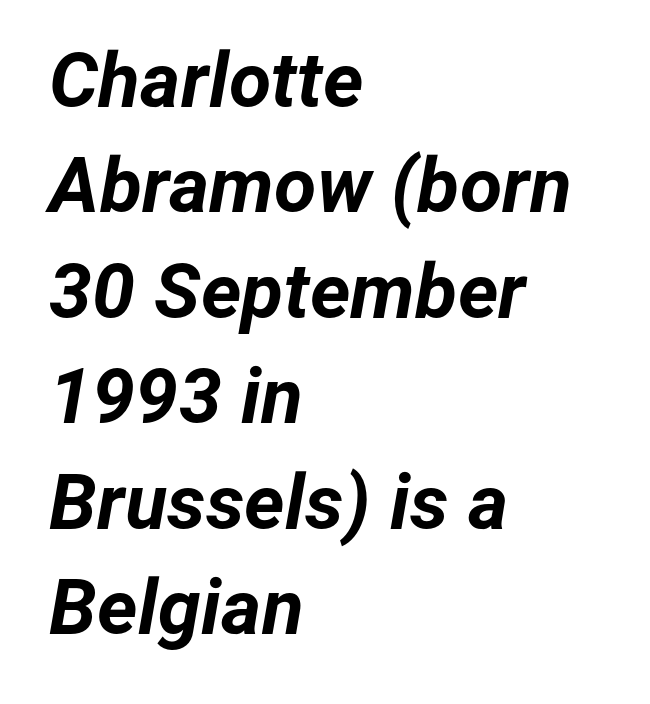
Q: Is the text bold? A: Yes.
Q: Is the text italic (slanted)? A: Yes, it leans right by about 12 degrees.
Q: Is the text underlined? A: No.
Q: How is the paragraph aligned? A: Left-aligned.
Q: Is the spacing between letters normal or unusually wide? A: Normal.
Q: Is the spacing between lines tight, normal or loose? A: Normal.
Q: Width (condensed, normal, or wide)? A: Normal.
Q: Stroke contrast? A: Low.
Q: x-height? A: Medium.
Q: Monospaced? A: No.
